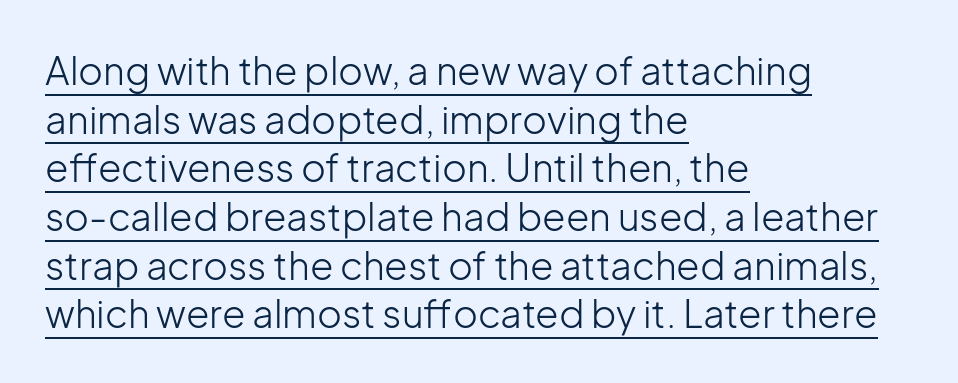
Q: Is the text bold? A: No.
Q: Is the text italic (slanted)? A: No, it is upright.
Q: Is the typeface a serif or a sans-serif typeface? A: Sans-serif.
Q: Is the text underlined? A: Yes.
Q: How is the paragraph aligned? A: Left-aligned.
Q: Is the spacing between letters normal or unusually wide? A: Normal.
Q: Is the spacing between lines tight, normal or loose? A: Normal.
Q: Width (condensed, normal, or wide)? A: Normal.
Q: Stroke contrast? A: Low.
Q: x-height? A: Medium.
Q: Monospaced? A: No.
